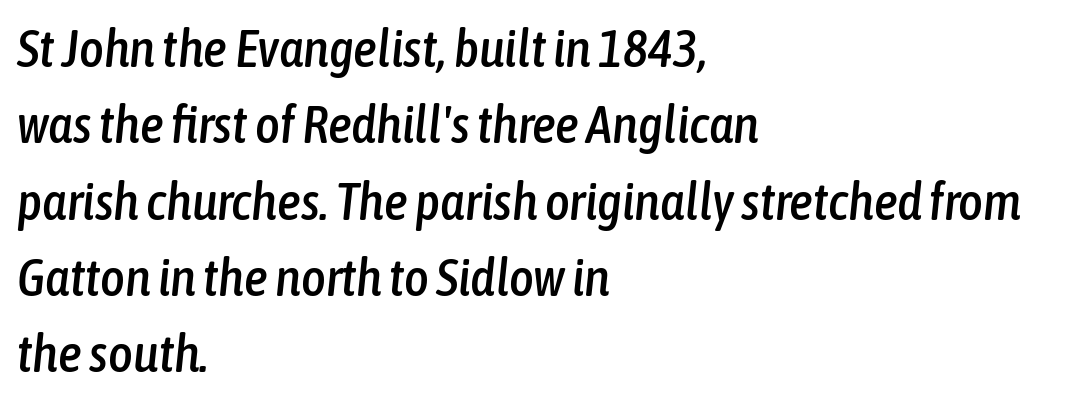
A typesetter would call this leading conventional body-copy spacing. You could not count columns in this text — the font is proportionally spaced. The line texture is even and compact thanks to regular tracking. These lines are set flush left with a ragged right edge.
